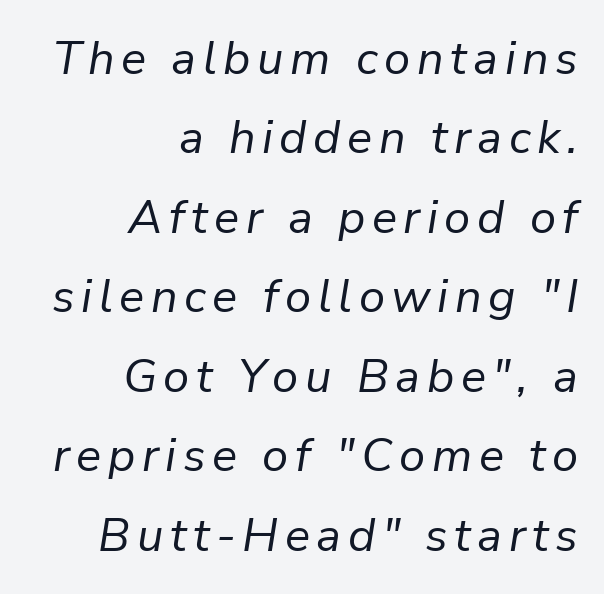
The space between consecutive lines is moderate. This sample has the flowing, uneven cadence of proportional lettering. Right-aligned paragraph, ragged on the left. Weight class: somewhere from thin through regular. The lettering tilts uniformly, giving the passage an italic look. A clean baseline with only descenders dipping below it.
